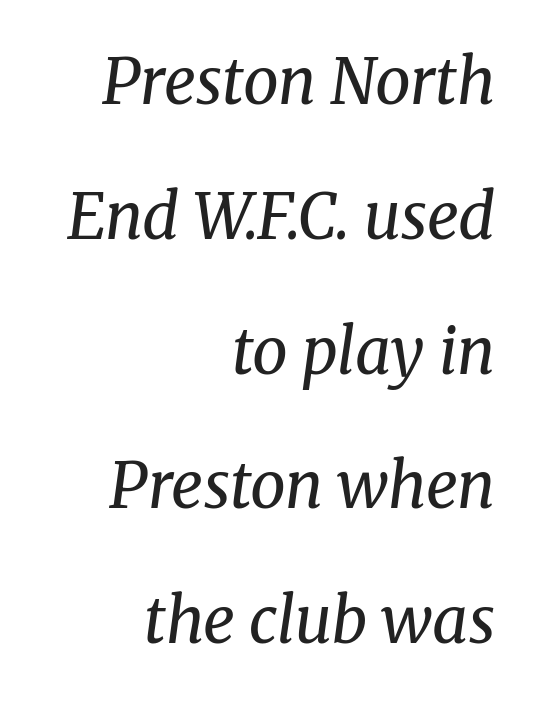
The image shows 63 px regular-weight serif type, italic (leaning right); set right-aligned, loose line spacing (2.14x), normal letter spacing, not underlined; medium stroke contrast and a medium x-height.
